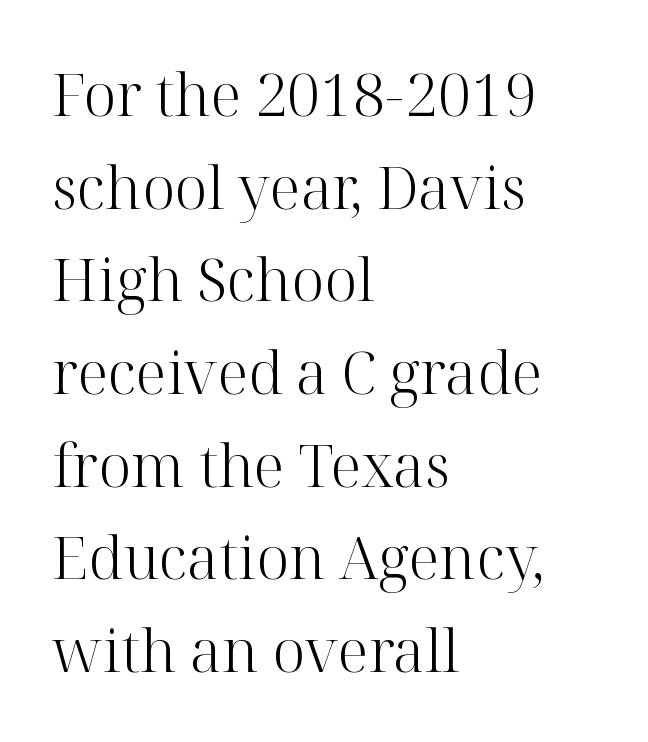
{"serif": "yes", "italic": "no", "bold": "no", "weight": "light", "width": "normal", "stroke_contrast": "high", "x_height": "medium", "monospaced": "no", "underline": "no", "align": "left", "line_spacing": "normal", "line_spacing_ratio": 1.57, "letter_spacing": "normal", "letter_spacing_em": 0.0, "glyph_px": 59}
